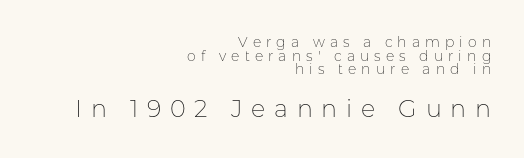
Q: Is the text bold? A: No.
Q: Is the text italic (slanted)? A: No, it is upright.
Q: Is the text underlined? A: No.
Q: How is the paragraph aligned? A: Right-aligned.
Q: Is the spacing between letters normal or unusually wide? A: Unusually wide.
Q: Is the spacing between lines tight, normal or loose? A: Tight.
Q: Which block of text is set in a larger size, the first (top) or the second (bottom)? A: The second (bottom) one.
